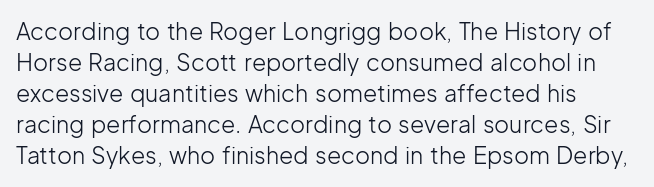
Stroke thickness stays within the range of a standard reading face or lighter. The passage shown stacks its lines at a standard gap. A typesetter would mark this as roman, not italic. The zone under the glyphs is completely vacant.
